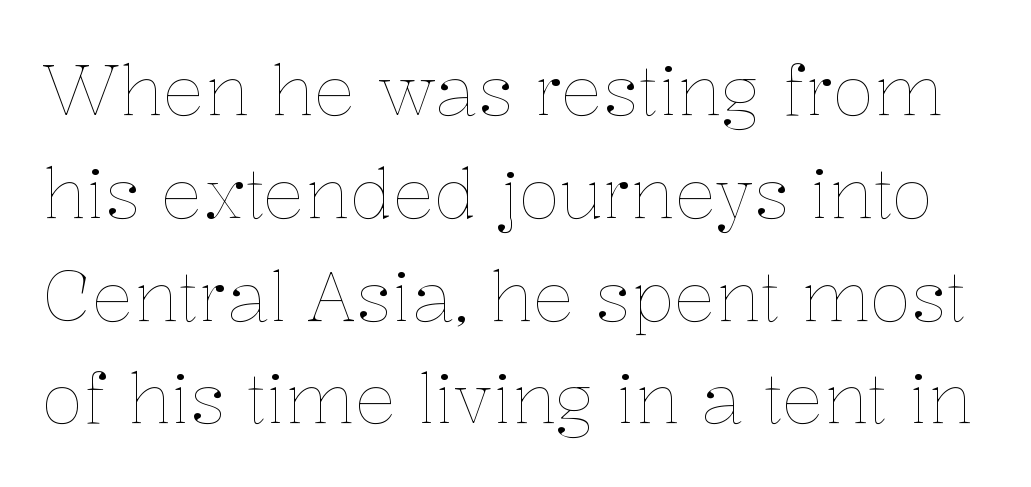
The image shows 69 px thin type, upright; set normal line spacing (1.49x), normal letter spacing, not underlined; low stroke contrast and a medium x-height.
